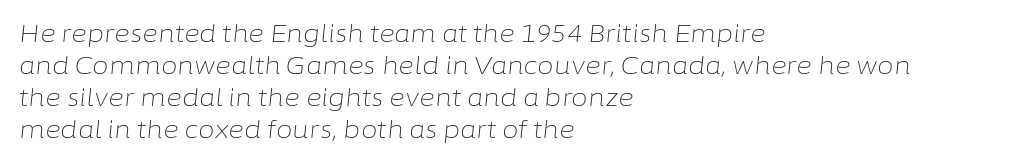
{"italic": "yes", "lean": "right", "slant_degrees": 6, "bold": "no", "underline": "no", "align": "left", "line_spacing": "normal", "line_spacing_ratio": 1.34, "letter_spacing": "normal", "letter_spacing_em": 0.0, "glyph_px": 24}
